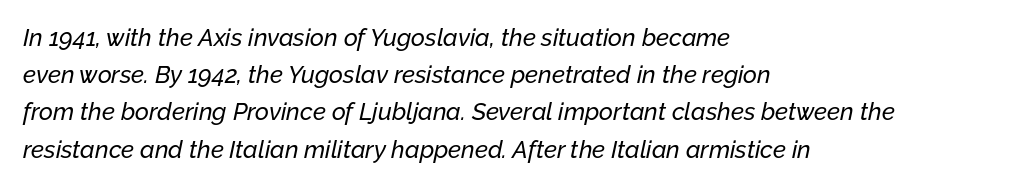
Q: Is the text italic (slanted)? A: Yes, it leans right by about 12 degrees.
Q: Is the text underlined? A: No.
Q: How is the paragraph aligned? A: Left-aligned.
Q: Is the spacing between letters normal or unusually wide? A: Normal.
Q: Is the spacing between lines tight, normal or loose? A: Normal.
